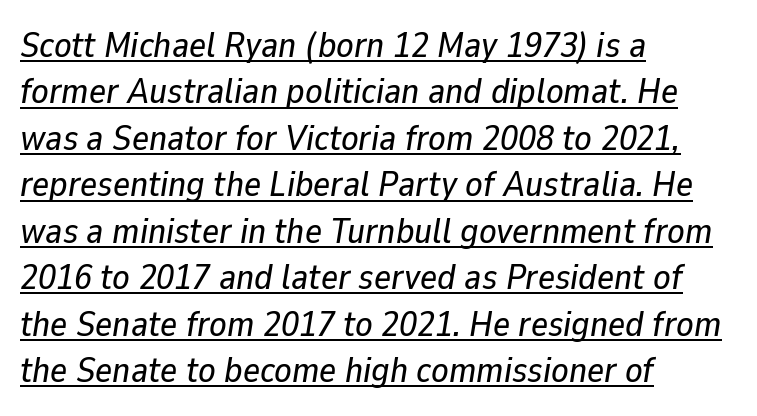
{"italic": "yes", "lean": "right", "slant_degrees": 9, "width": "normal", "stroke_contrast": "low", "x_height": "medium", "monospaced": "no", "underline": "yes", "align": "left", "line_spacing": "normal", "line_spacing_ratio": 1.29, "letter_spacing": "normal", "letter_spacing_em": 0.0, "glyph_px": 36}
